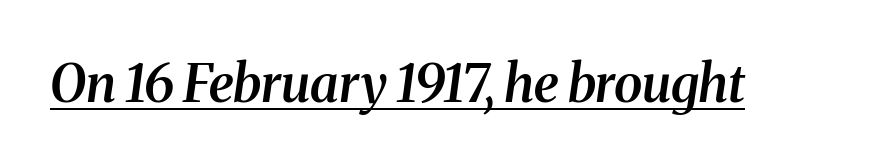
Q: Is the text bold? A: Semi-bold.
Q: Is the text italic (slanted)? A: Yes, it leans right by about 8 degrees.
Q: Is the typeface a serif or a sans-serif typeface? A: Serif.
Q: Is the text underlined? A: Yes.
Q: Is the spacing between letters normal or unusually wide? A: Normal.
Q: Width (condensed, normal, or wide)? A: Normal.
Q: Stroke contrast? A: Medium.
Q: x-height? A: Medium.
Q: Monospaced? A: No.
